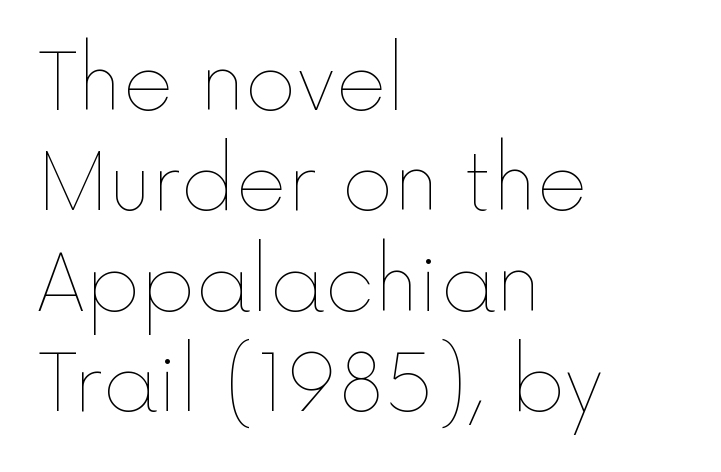
{"italic": "no", "bold": "no", "weight": "thin", "width": "normal", "x_height": "medium", "monospaced": "no", "underline": "no", "align": "left", "line_spacing": "normal", "line_spacing_ratio": 1.27, "letter_spacing": "normal", "letter_spacing_em": 0.0, "glyph_px": 79}
